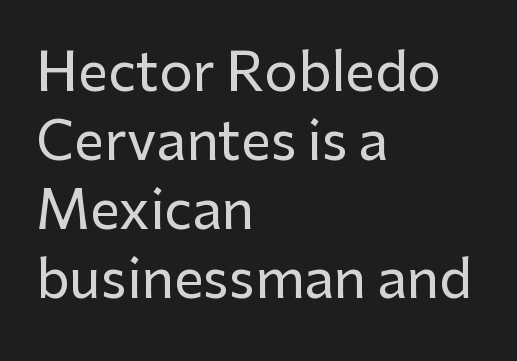
{"serif": "no", "italic": "no", "width": "normal", "stroke_contrast": "low", "x_height": "medium", "monospaced": "no", "underline": "no", "align": "left", "line_spacing": "normal", "line_spacing_ratio": 1.3, "letter_spacing": "normal", "letter_spacing_em": 0.0, "glyph_px": 53}
